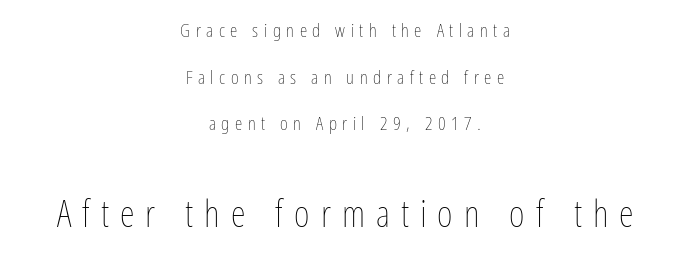
The image shows 38 px thin, condensed type, upright; set centered, loose line spacing (2.46x), unusually wide letter spacing (+0.29 em), not underlined; the second (bottom) block is 2.0x larger; low stroke contrast and a medium x-height.
